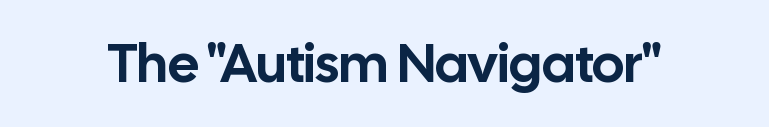
{"serif": "no", "italic": "no", "width": "normal", "stroke_contrast": "low", "x_height": "medium", "monospaced": "no", "underline": "no", "letter_spacing": "normal", "letter_spacing_em": 0.0, "glyph_px": 54}
